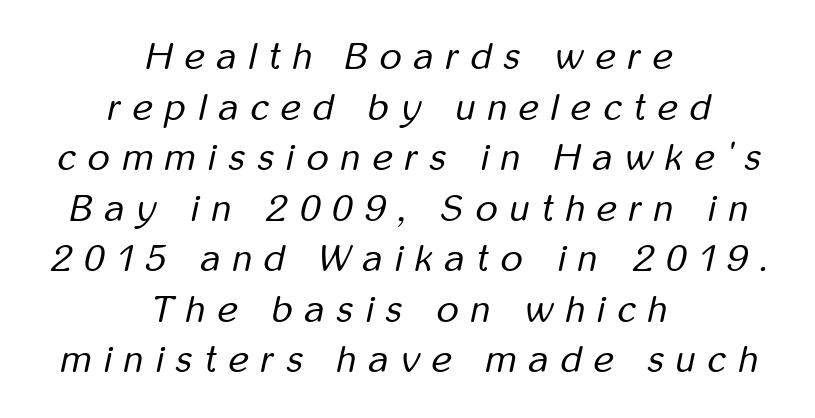
Q: Is the text bold? A: No.
Q: Is the text italic (slanted)? A: Yes, it leans right by about 12 degrees.
Q: Is the text underlined? A: No.
Q: How is the paragraph aligned? A: Centered.
Q: Is the spacing between letters normal or unusually wide? A: Unusually wide.
Q: Is the spacing between lines tight, normal or loose? A: Normal.
Q: Width (condensed, normal, or wide)? A: Condensed.
Q: Stroke contrast? A: Low.
Q: x-height? A: Medium.
Q: Monospaced? A: No.
